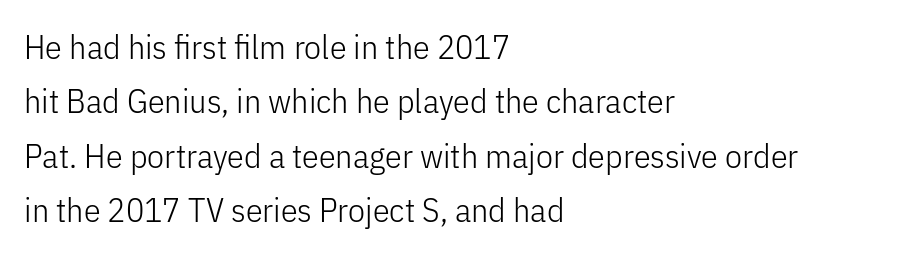
Spacing verdict: proportional, widths tailored to each character. Notice how the passage keeps a crisp vertical edge on the left only. When letters stand straight like this, we call the style roman or upright. Rule under the text: the space is simply empty. Think standard paragraph weight, or any step lighter than that. Note: no serifs on the glyphs.
